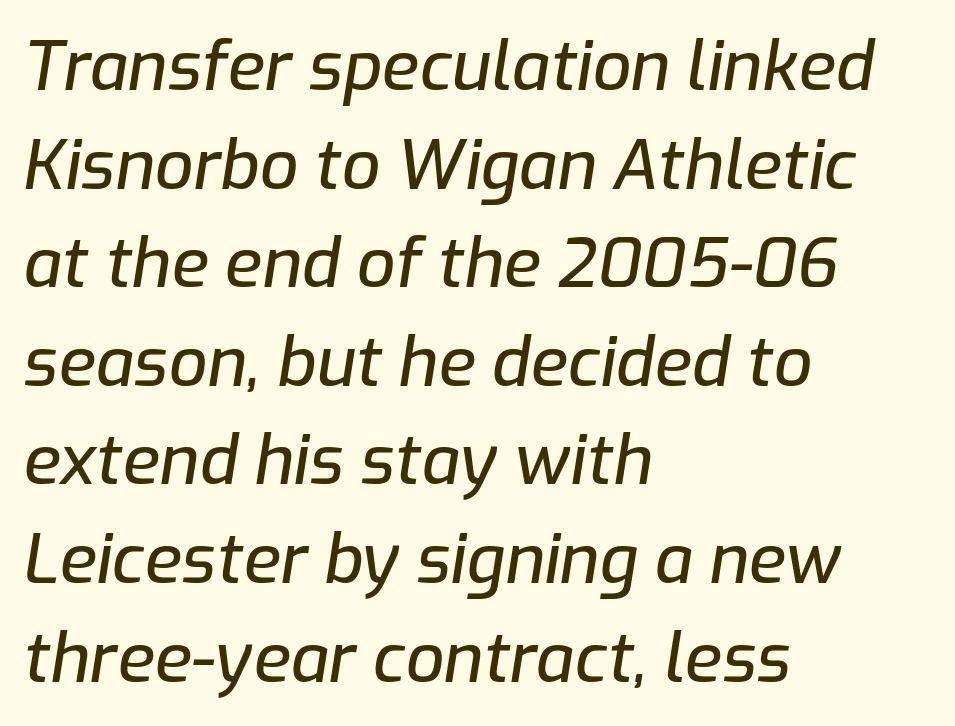
Q: Is the text italic (slanted)? A: Yes, it leans right by about 9 degrees.
Q: Is the text underlined? A: No.
Q: How is the paragraph aligned? A: Left-aligned.
Q: Is the spacing between letters normal or unusually wide? A: Normal.
Q: Is the spacing between lines tight, normal or loose? A: Normal.
Q: Width (condensed, normal, or wide)? A: Normal.
Q: Stroke contrast? A: Low.
Q: x-height? A: Medium.
Q: Monospaced? A: No.
